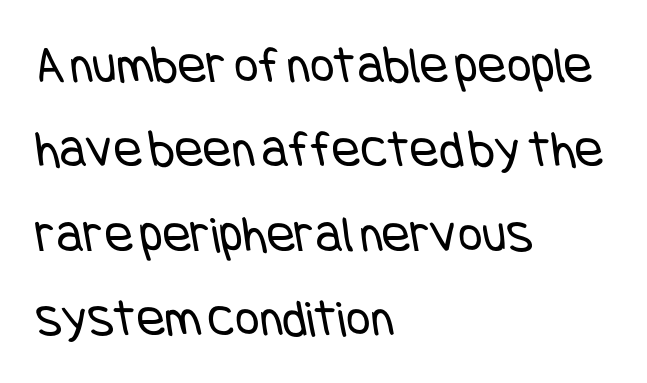
{"serif": "no", "bold": "no", "weight": "regular", "width": "condensed", "stroke_contrast": "low", "x_height": "large", "underline": "no", "align": "left", "line_spacing": "normal", "line_spacing_ratio": 1.59, "letter_spacing": "normal", "letter_spacing_em": 0.0, "glyph_px": 53}
